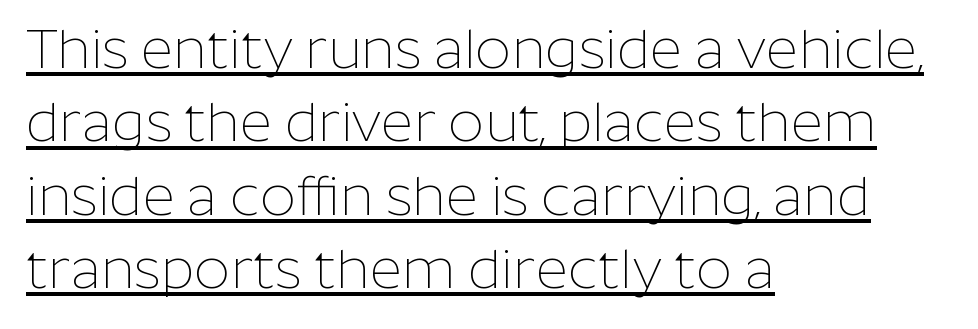
Here the designer chose a conventional face with non-uniform glyph widths. Observe the absence of serifs on each vertical stroke in this sample. Leading matches the norm, producing a regular column. Italic: no, the glyphs are upright roman. The compositor pushed each line to the left boundary. Decoration check: the copy is underlined.
